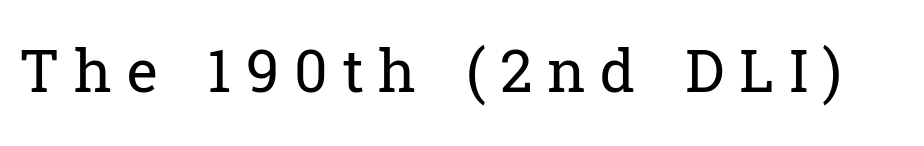
{"serif": "yes", "italic": "no", "bold": "no", "weight": "regular", "width": "normal", "stroke_contrast": "low", "x_height": "medium", "monospaced": "no", "underline": "no", "letter_spacing": "wide", "letter_spacing_em": 0.25, "glyph_px": 59}
